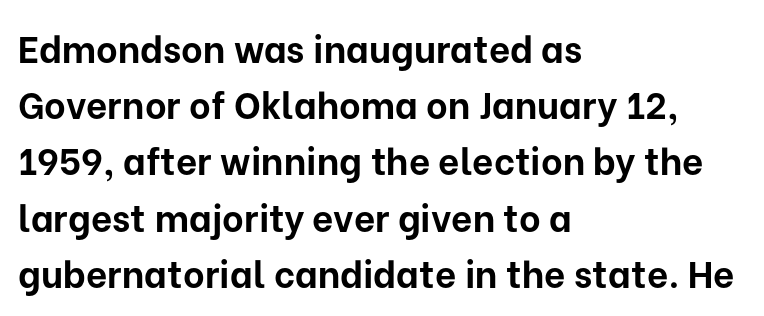
Quick note: interline space is typical. Note: no serifs on the glyphs. The rendering uses natural spacing where letterforms have individual widths. There is no visible air inserted between adjacent glyphs.
